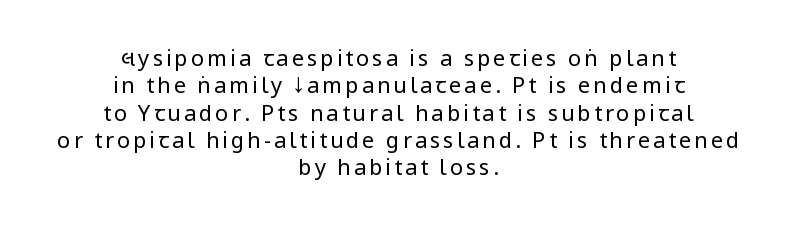
{"italic": "no", "bold": "no", "underline": "no", "align": "center", "line_spacing_ratio": 1.24, "glyph_px": 22}
